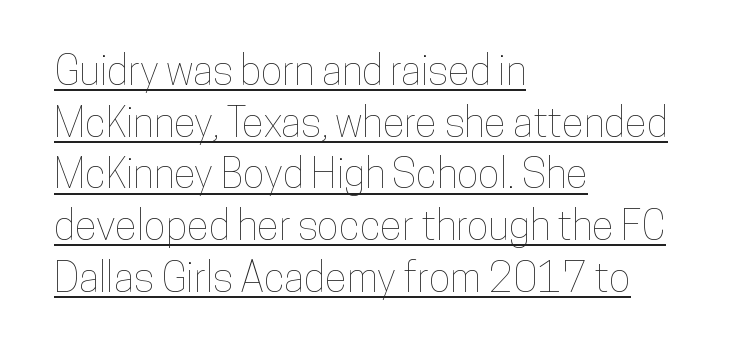
Q: Is the text italic (slanted)? A: No, it is upright.
Q: Is the text underlined? A: Yes.
Q: How is the paragraph aligned? A: Left-aligned.
Q: Is the spacing between letters normal or unusually wide? A: Normal.
Q: Is the spacing between lines tight, normal or loose? A: Normal.
Q: Width (condensed, normal, or wide)? A: Condensed.
Q: Stroke contrast? A: Low.
Q: x-height? A: Medium.
Q: Monospaced? A: No.
